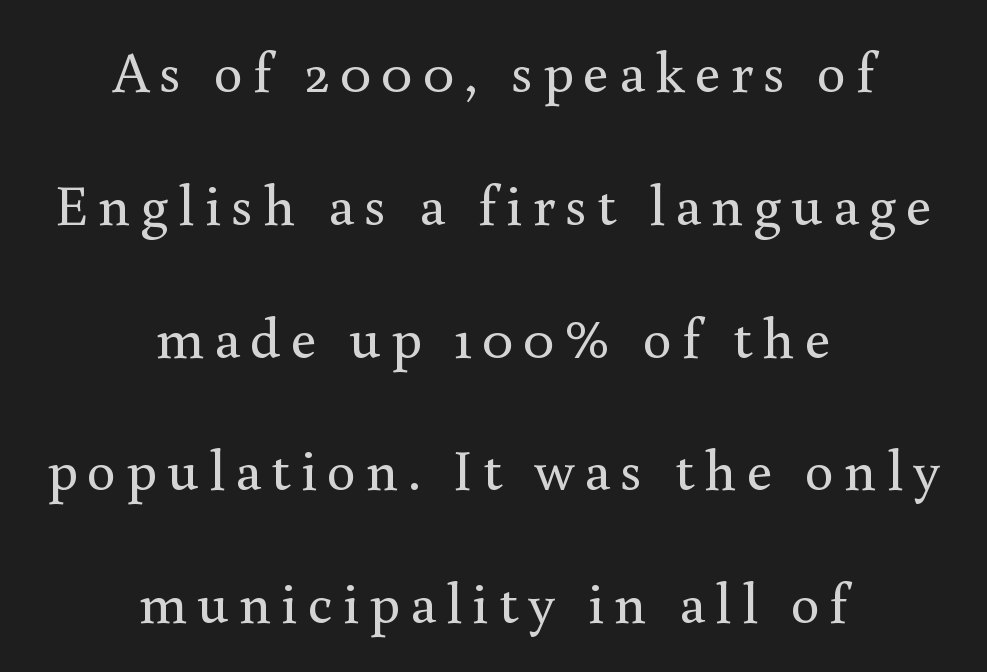
{"serif": "yes", "italic": "no", "bold": "no", "weight": "regular", "width": "normal", "x_height": "small", "monospaced": "no", "underline": "no", "align": "center", "line_spacing": "loose", "line_spacing_ratio": 2.29, "glyph_px": 58}
